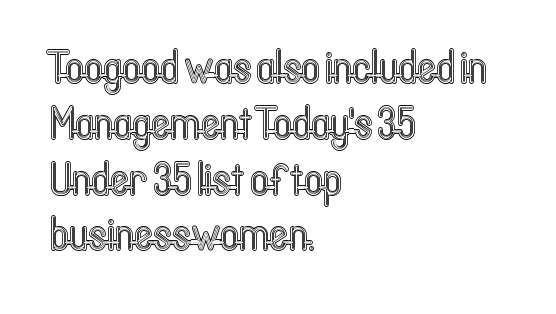
The image shows 45 px condensed type, upright; set left-aligned, line spacing 1.24x, normal letter spacing, not underlined; a medium x-height.
